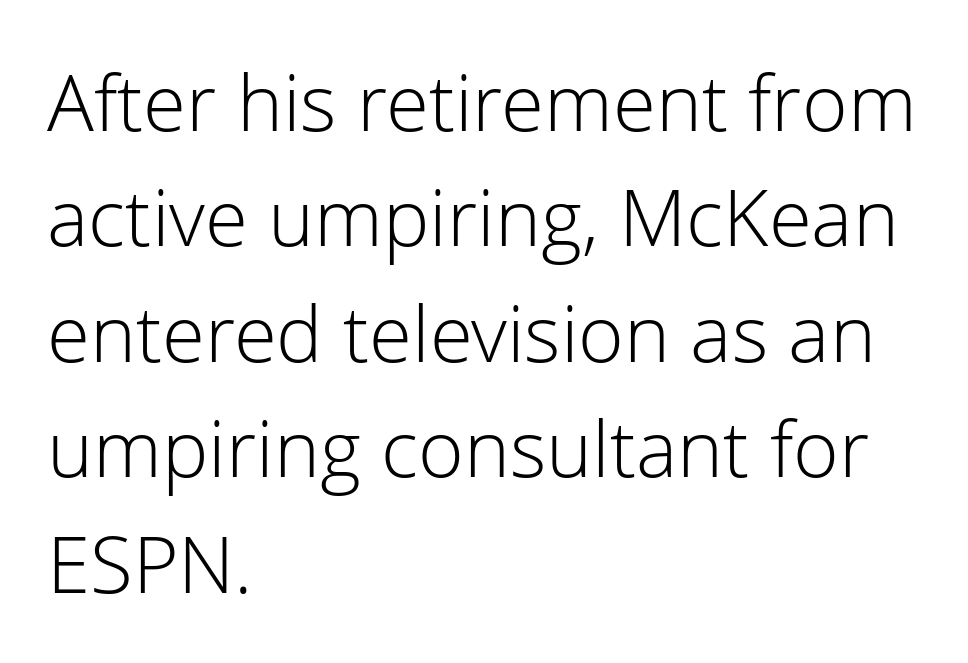
The passage shown has conventional tracking throughout. Is this a fixed-width face? No — the glyphs have proportional, varying widths. Leading: standard. These lines are composed in type without serifs. The weight would be labelled regular, book, light, or lighter still.
